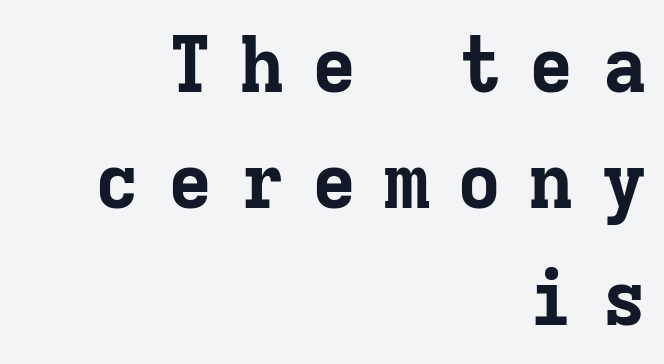
The image shows 77 px bold serif type, upright, monospaced; set right-aligned, normal line spacing (1.51x), unusually wide letter spacing (+0.34 em), not underlined; low stroke contrast and a medium x-height.
